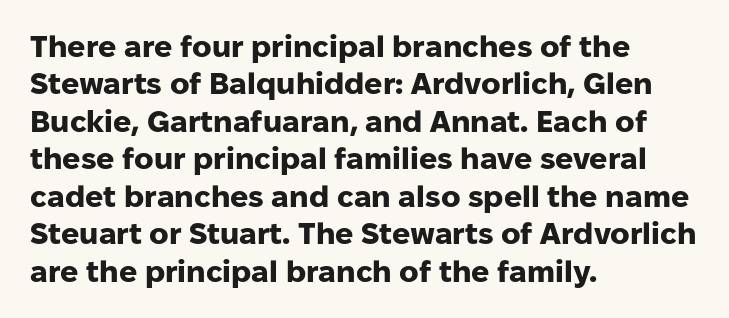
Q: Is the text bold? A: Yes.
Q: Is the text italic (slanted)? A: No, it is upright.
Q: Is the typeface a serif or a sans-serif typeface? A: Sans-serif.
Q: Is the text underlined? A: No.
Q: How is the paragraph aligned? A: Left-aligned.
Q: Is the spacing between letters normal or unusually wide? A: Normal.
Q: Is the spacing between lines tight, normal or loose? A: Normal.
Q: Width (condensed, normal, or wide)? A: Normal.
Q: Stroke contrast? A: Low.
Q: x-height? A: Medium.
Q: Monospaced? A: No.
